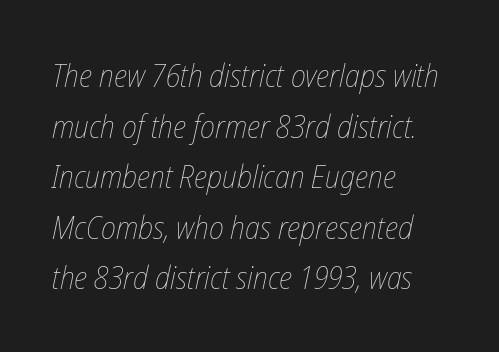
The strip under each line holds only bare page. Between one letter and the next there's only the usual sliver of space. The face used here is proportionally spaced, like ordinary book or web type. Heft: none added — not bold.
